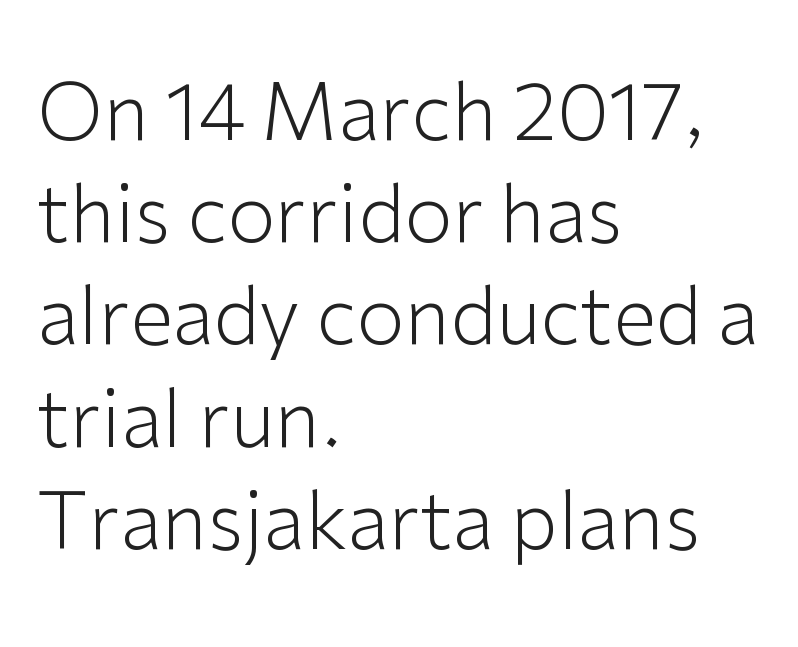
Type without underlining. Caption: multi-line text, flush left, ragged right. In terms of letterform style, serifs are entirely absent. What stands out about the letter spacing? Nothing — it is the standard amount. Weight: not bold — regular or lighter.
